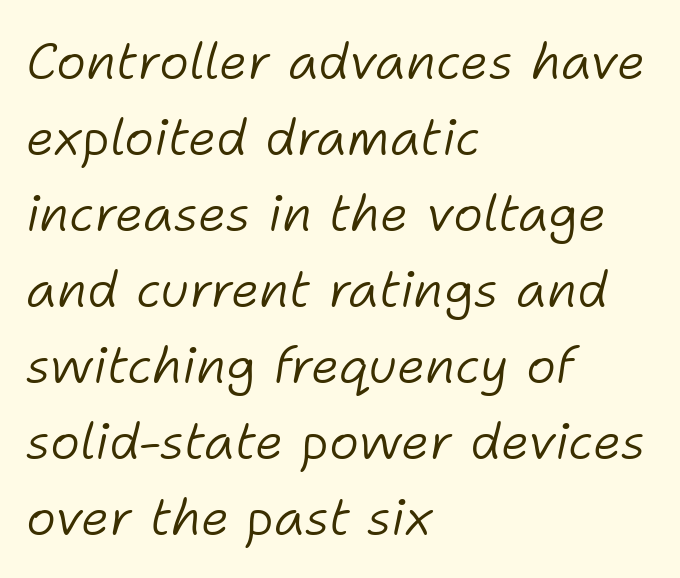
Q: Is the text bold? A: No.
Q: Is the text italic (slanted)? A: Yes, it leans right by about 11 degrees.
Q: Is the text underlined? A: No.
Q: How is the paragraph aligned? A: Left-aligned.
Q: Is the spacing between letters normal or unusually wide? A: Normal.
Q: Is the spacing between lines tight, normal or loose? A: Normal.
Q: Width (condensed, normal, or wide)? A: Normal.
Q: Stroke contrast? A: Low.
Q: x-height? A: Medium.
Q: Monospaced? A: No.
